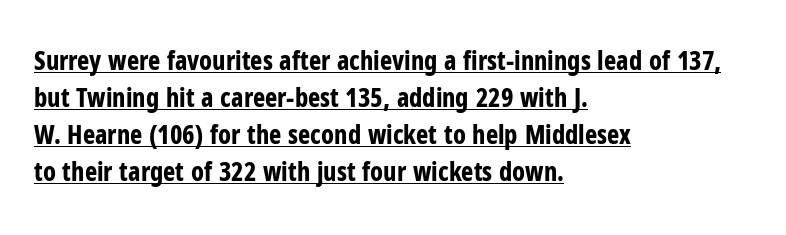
This sample uses plain, unmodified letter spacing. The words here are underlined. Compared with a centered layout, this one pins lines to the left instead. Strokes here are thick enough to call this a true bold. Does the lettering tilt? It doesn't — this is upright.
